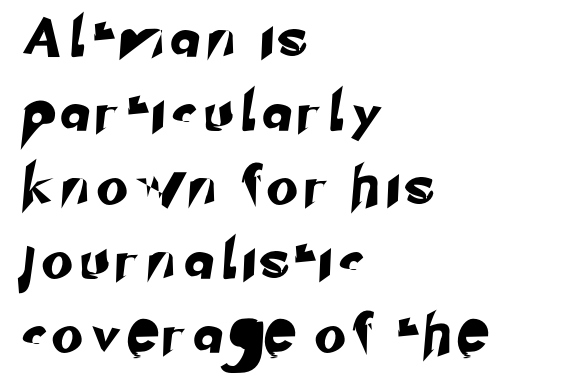
Q: Is the typeface a serif or a sans-serif typeface? A: Sans-serif.
Q: Is the text underlined? A: No.
Q: How is the paragraph aligned? A: Left-aligned.
Q: Is the spacing between letters normal or unusually wide? A: Unusually wide.
Q: Is the spacing between lines tight, normal or loose? A: Loose.
Q: Width (condensed, normal, or wide)? A: Normal.
Q: Stroke contrast? A: Low.
Q: x-height? A: Small.
Q: Monospaced? A: No.
